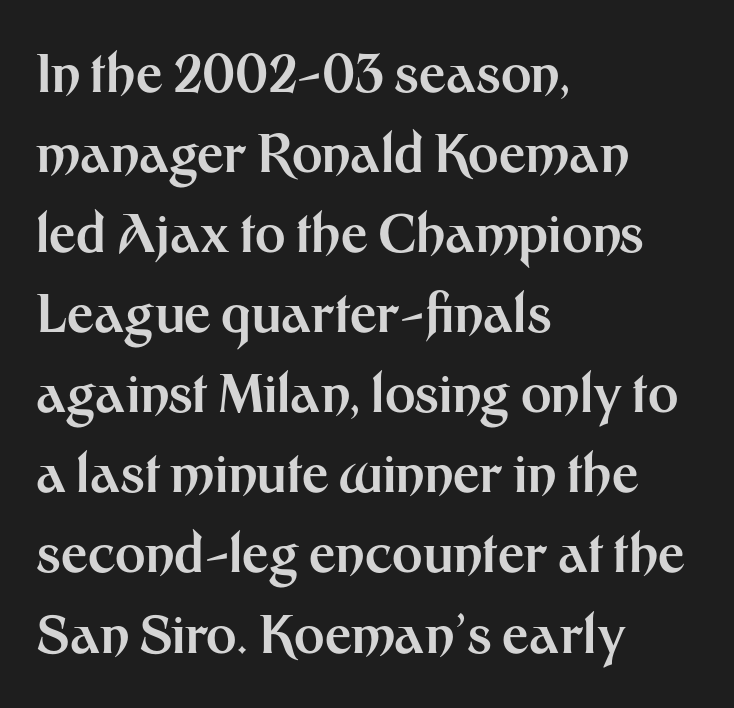
The designer left line spacing at the default. The space beneath each line is pristine and unruled. The rendering uses a bold face; every stroke is thick and dark. Look at the tracking — it's just the regular setting, nothing added. The specimen reads as upright at a glance.
